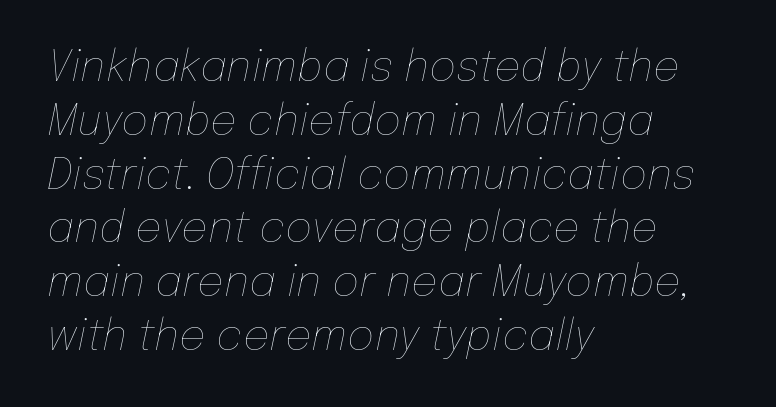
Q: Is the text bold? A: No.
Q: Is the text italic (slanted)? A: Yes, it leans right by about 12 degrees.
Q: Is the text underlined? A: No.
Q: How is the paragraph aligned? A: Left-aligned.
Q: Is the spacing between letters normal or unusually wide? A: Normal.
Q: Is the spacing between lines tight, normal or loose? A: Normal.
Q: Width (condensed, normal, or wide)? A: Normal.
Q: Stroke contrast? A: Low.
Q: x-height? A: Medium.
Q: Monospaced? A: No.
